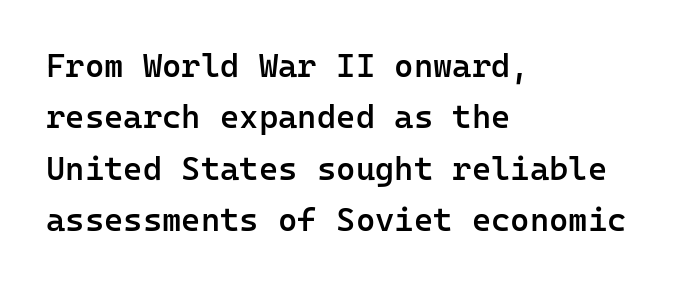
{"serif": "no", "italic": "no", "bold": "semi", "weight": "semibold", "width": "normal", "stroke_contrast": "low", "x_height": "medium", "monospaced": "yes", "underline": "no", "align": "left", "line_spacing": "normal", "line_spacing_ratio": 1.56, "letter_spacing": "normal", "letter_spacing_em": 0.0, "glyph_px": 33}
